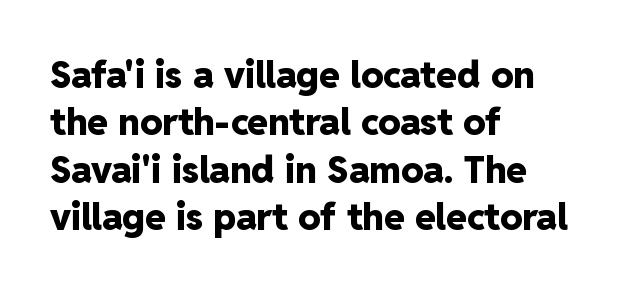
The image shows 37 px heavy sans-serif type, upright; set left-aligned, normal line spacing (1.28x), normal letter spacing, not underlined; low stroke contrast and a medium x-height.
